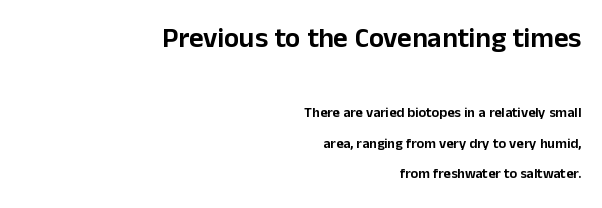
The image shows 28 px sans-serif type, upright; set right-aligned, loose line spacing (2.17x), normal letter spacing, not underlined; the first (top) block is 2.0x larger; low stroke contrast and a medium x-height.
